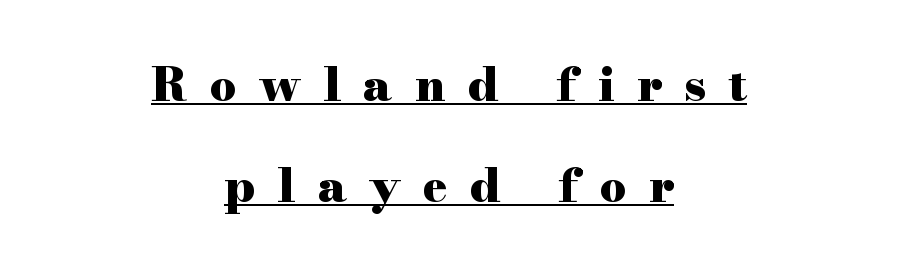
The face used here is proportionally spaced, like ordinary book or web type. Look at the stroke-to-counter ratio: heavy, a bold. Does extra space separate the letters? Yes, quite a lot of it. The rag falls on both sides of this text block equally. In terms of posture, this sample is upright. Letterform terminals end in serifs throughout the passage.
